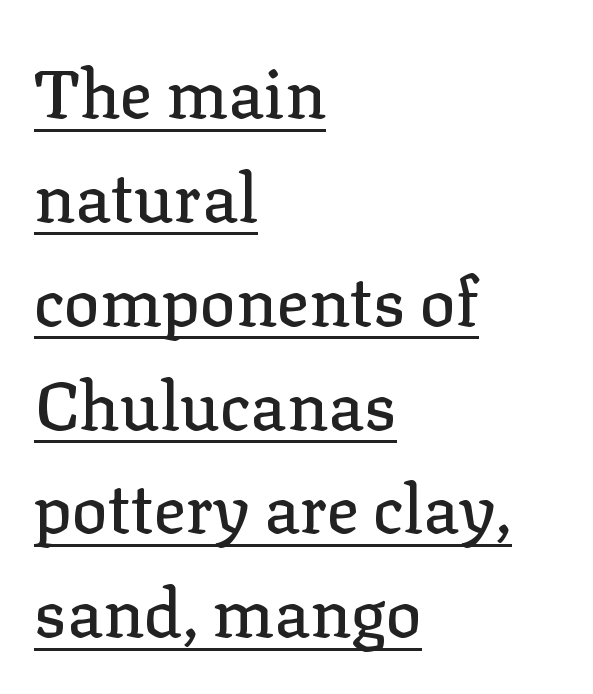
The face used here is rendered with its standard letterfit. A baseline rule has been typeset under these characters. Stroke terminals: seriffed. Regular leading.
